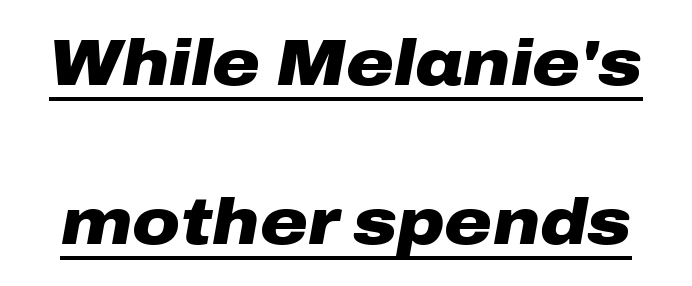
The image shows 65 px heavy, wide type, italic (leaning right); set loose line spacing (2.45x), normal letter spacing, underlined; low stroke contrast and a medium x-height.
